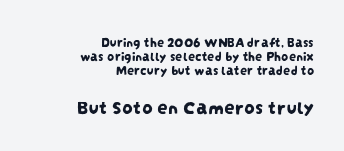
The image shows 21 px text type; set right-aligned, tight line spacing (1.0x), normal letter spacing, not underlined; the second (bottom) block is 1.5x larger.
